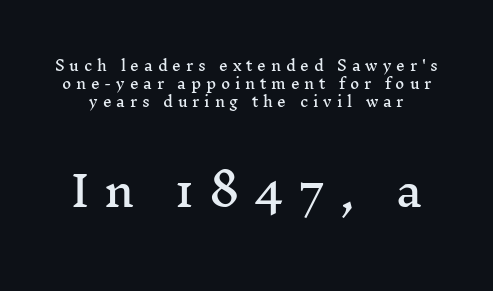
{"serif": "yes", "italic": "no", "width": "wide", "stroke_contrast": "medium", "x_height": "medium", "monospaced": "no", "underline": "no", "line_spacing": "normal", "line_spacing_ratio": 1.29, "letter_spacing": "wide", "letter_spacing_em": 0.34, "larger_block": "second", "size_ratio": 3.0, "glyph_px": 42}
